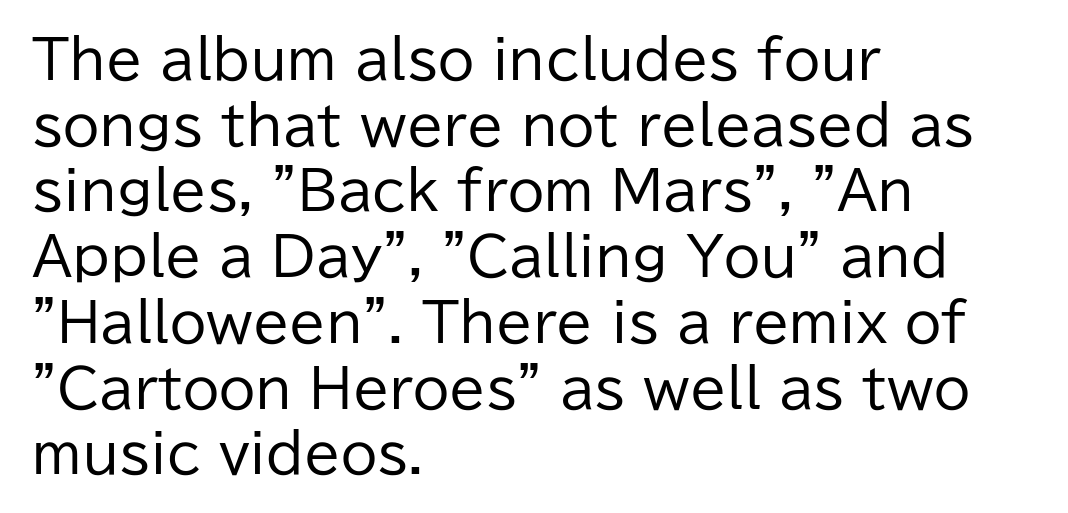
This sample uses a sans-serif face. Summary of weight: not heavy and not bold. The lines in this sample share a left origin and differ only in where they stop. Compared with typical body copy, the letter spacing here is the same. You can tell it's not italic because the verticals are truly vertical. Here the designer chose a conventional face with non-uniform glyph widths.
